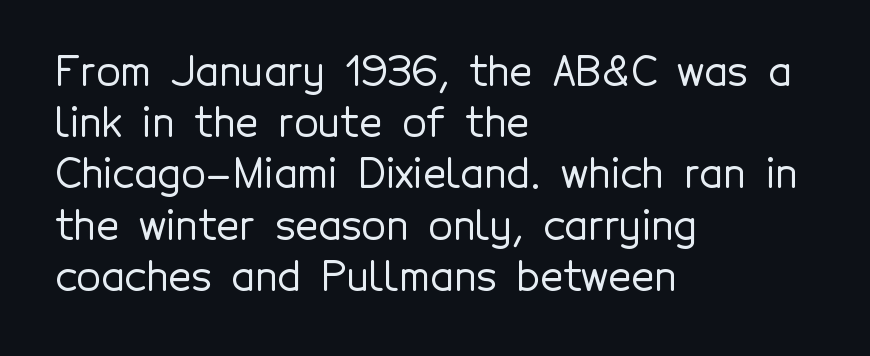
The image shows 40 px sans-serif type, upright; set left-aligned, normal line spacing (1.28x), normal letter spacing, not underlined; a medium x-height.
